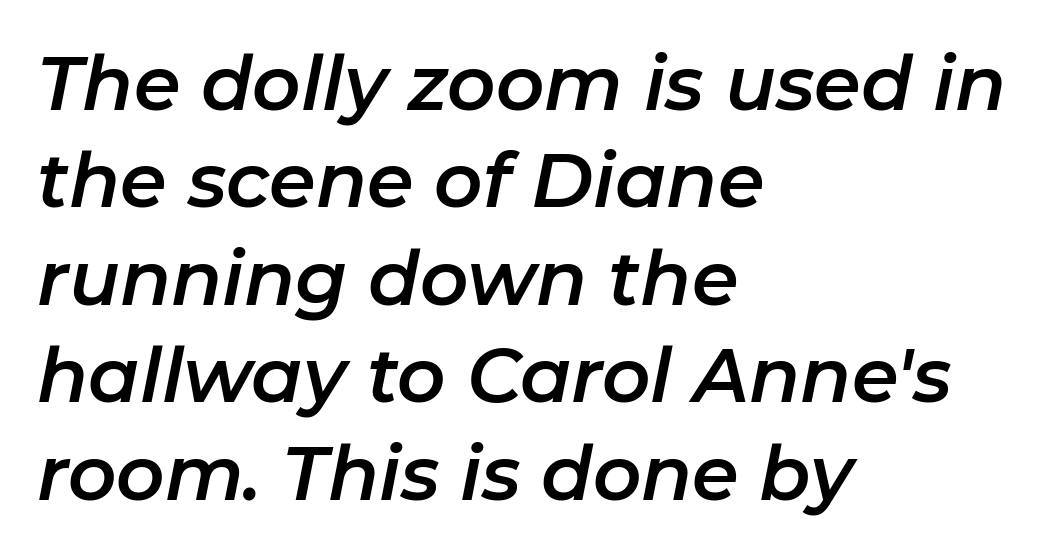
The image shows 75 px text type, italic (leaning right); set left-aligned, normal line spacing (1.3x), normal letter spacing, not underlined; low stroke contrast and a medium x-height.
